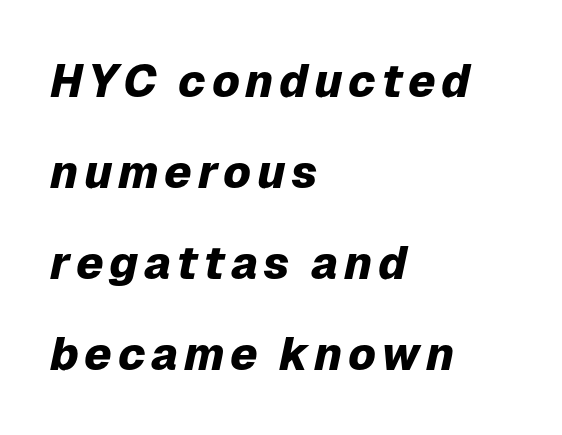
Proportional: the letters do not fall into vertical columns. Slanted lettering throughout. In terms of leading, this rendering errs on the spacious side. Honestly, there is no underline to notice here at all. Teacher's note: observe the even left margin — that is flush-left alignment. You'd pick this weight for a headline — it's a proper bold.
